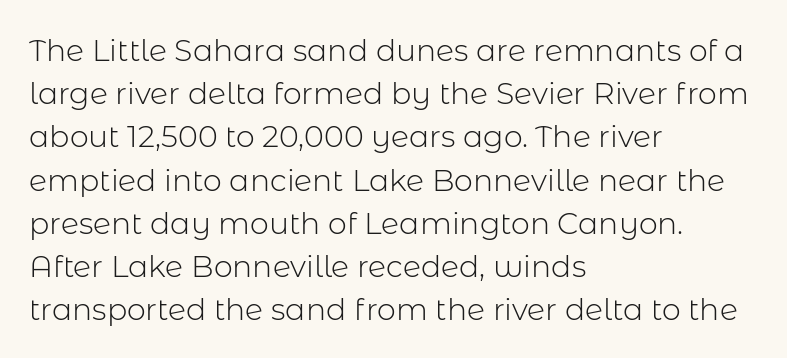
{"serif": "no", "italic": "no", "bold": "no", "weight": "light", "width": "normal", "stroke_contrast": "low", "x_height": "medium", "monospaced": "no", "underline": "no", "align": "left", "line_spacing": "normal", "line_spacing_ratio": 1.44, "letter_spacing": "normal", "letter_spacing_em": 0.0, "glyph_px": 30}
